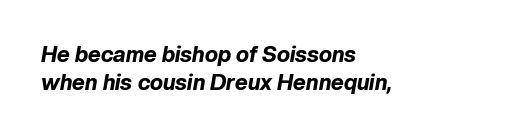
Q: Is the text bold? A: Yes.
Q: Is the text italic (slanted)? A: Yes, it leans right by about 10 degrees.
Q: Is the text underlined? A: No.
Q: How is the paragraph aligned? A: Left-aligned.
Q: Is the spacing between letters normal or unusually wide? A: Normal.
Q: Is the spacing between lines tight, normal or loose? A: Normal.
